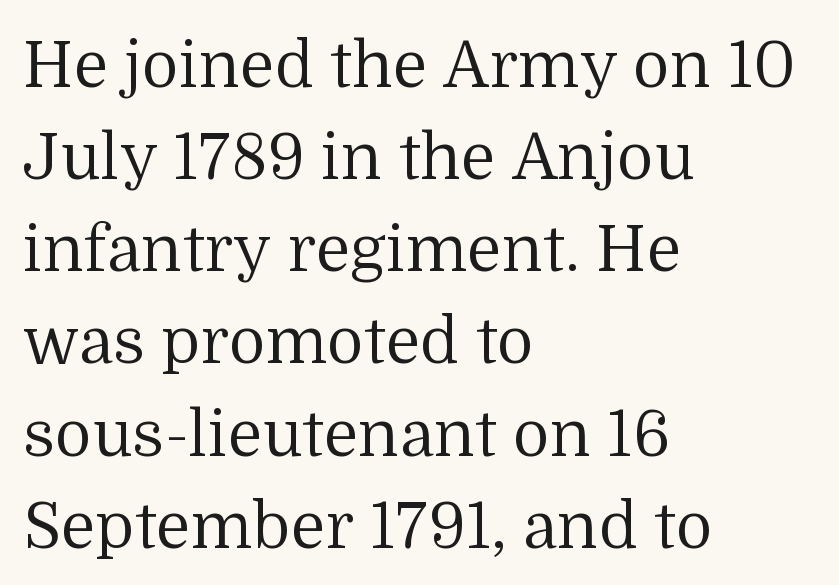
Letterform terminals end in serifs throughout the passage. Each letter keeps its own natural width here, so spacing adapts to shape. The passage shown is not bold in any degree. Unlike italic type, these characters show no tilt at all. Letters rest on an invisible, unmarked baseline.
